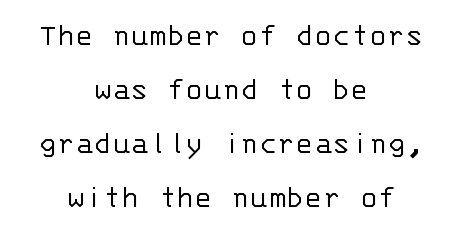
{"serif": "no", "italic": "no", "bold": "no", "weight": "light", "width": "normal", "stroke_contrast": "low", "x_height": "large", "monospaced": "yes", "underline": "no", "align": "center", "line_spacing": "normal", "line_spacing_ratio": 1.59, "letter_spacing": "normal", "letter_spacing_em": 0.0, "glyph_px": 34}
